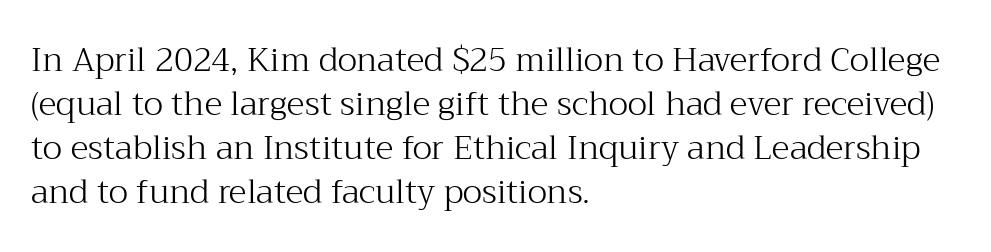
{"serif": "yes", "italic": "no", "bold": "no", "weight": "light", "width": "normal", "stroke_contrast": "medium", "x_height": "medium", "monospaced": "no", "underline": "no", "align": "left", "line_spacing": "normal", "line_spacing_ratio": 1.33, "letter_spacing": "normal", "letter_spacing_em": 0.0, "glyph_px": 33}
